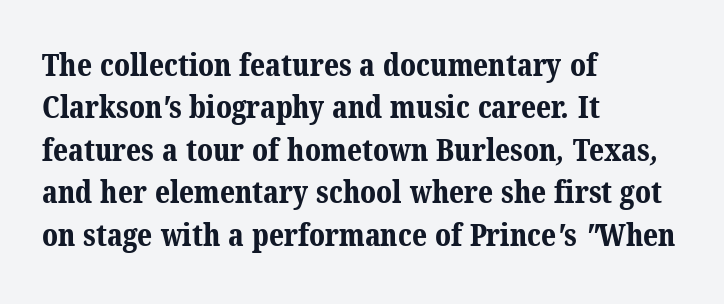
The image shows 31 px bold serif type; set left-aligned, normal line spacing (1.37x), normal letter spacing, not underlined; medium stroke contrast and a medium x-height.
